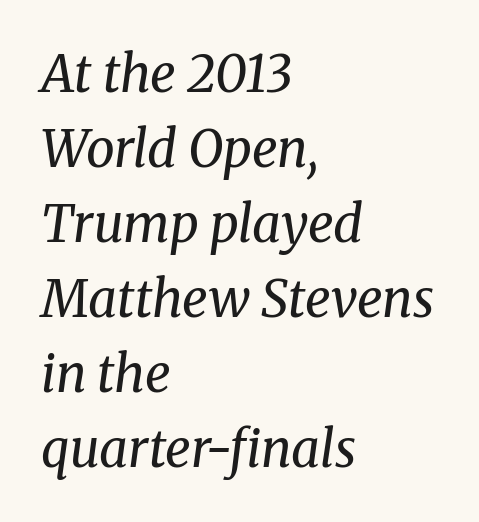
The passage is arranged the way most books set body copy — flush left. Character widths vary here, with narrow letters taking less room than wide ones. The space directly below the letters is spotless. The font is comparable to plain body text, perhaps lighter. The face used here is rendered with its standard letterfit.
